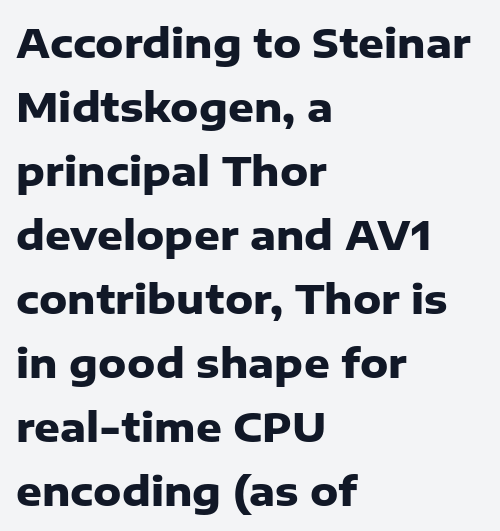
The image shows 40 px heavy sans-serif type, upright; set left-aligned, normal line spacing (1.6x), normal letter spacing, not underlined; low stroke contrast and a medium x-height.
